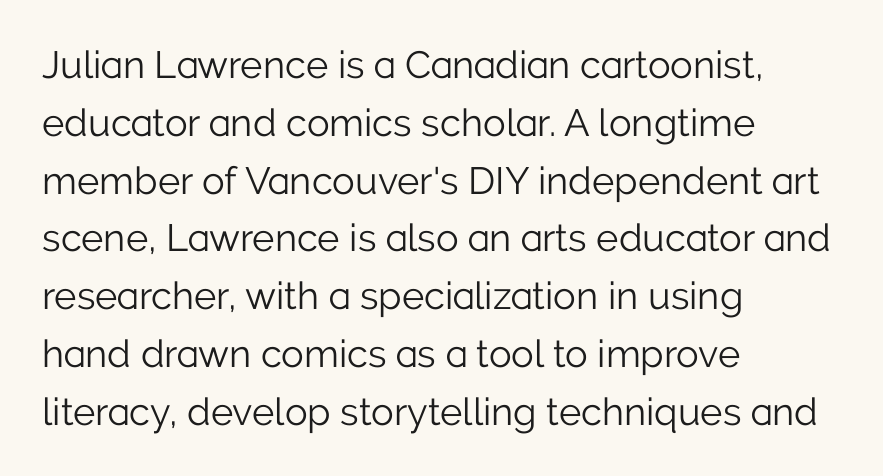
{"serif": "no", "italic": "no", "bold": "no", "weight": "light", "width": "normal", "stroke_contrast": "low", "x_height": "medium", "monospaced": "no", "underline": "no", "align": "left", "line_spacing": "normal", "line_spacing_ratio": 1.52, "letter_spacing": "normal", "letter_spacing_em": 0.0, "glyph_px": 38}
